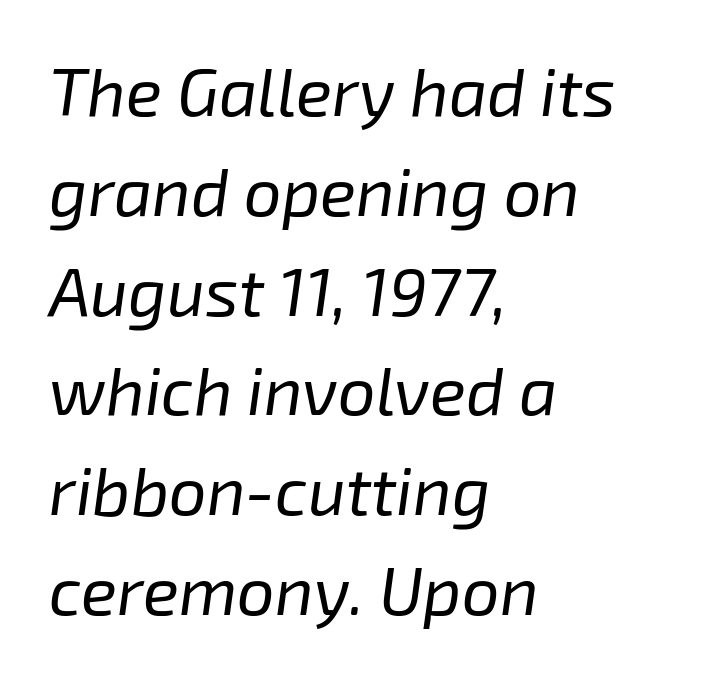
The space directly below the letters is spotless. These lines are rendered in a variable-pitch font. Interline gaps are of average width in this sample. These lines were composed using italics.
